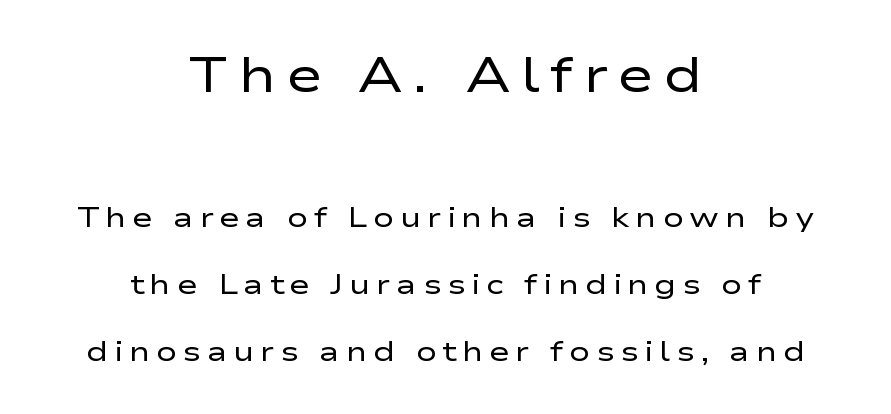
{"serif": "no", "italic": "no", "bold": "no", "weight": "regular", "width": "wide", "stroke_contrast": "low", "x_height": "medium", "monospaced": "no", "underline": "no", "align": "center", "line_spacing": "loose", "line_spacing_ratio": 2.39, "letter_spacing": "wide", "letter_spacing_em": 0.2, "larger_block": "first", "size_ratio": 1.75, "glyph_px": 49}
